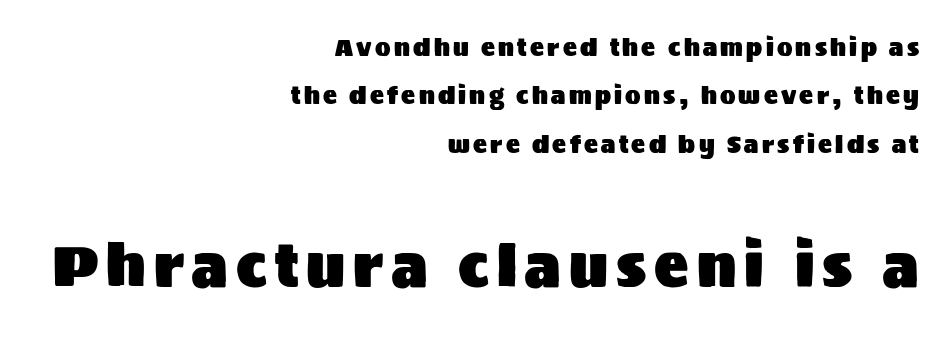
{"serif": "no", "italic": "no", "width": "normal", "stroke_contrast": "medium", "x_height": "large", "monospaced": "no", "underline": "no", "align": "right", "line_spacing": "loose", "line_spacing_ratio": 2.1, "larger_block": "second", "size_ratio": 2.48, "glyph_px": 57}
